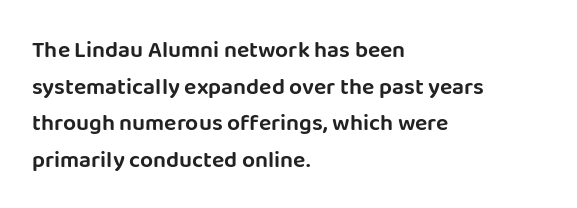
Rendered with straight, roman letterforms. Notice how the passage keeps a crisp vertical edge on the left only. A typesetter would call this leading conventional body-copy spacing. Is the letter spacing exaggerated? No — it looks like the ordinary default.
